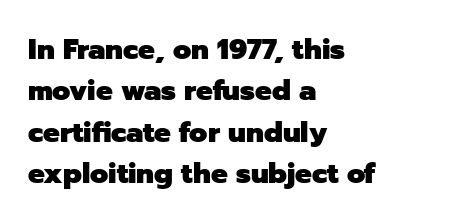
Q: Is the text bold? A: Yes.
Q: Is the text italic (slanted)? A: No, it is upright.
Q: Is the typeface a serif or a sans-serif typeface? A: Sans-serif.
Q: Is the text underlined? A: No.
Q: How is the paragraph aligned? A: Left-aligned.
Q: Is the spacing between letters normal or unusually wide? A: Normal.
Q: Is the spacing between lines tight, normal or loose? A: Normal.
Q: Width (condensed, normal, or wide)? A: Normal.
Q: Stroke contrast? A: Low.
Q: x-height? A: Medium.
Q: Monospaced? A: No.
